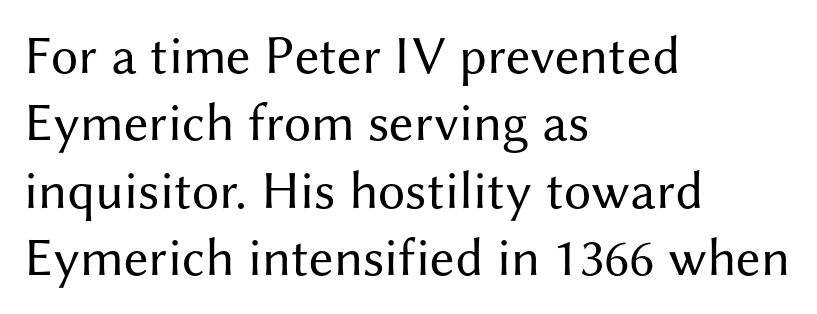
{"serif": "no", "italic": "no", "bold": "no", "weight": "regular", "width": "normal", "stroke_contrast": "medium", "x_height": "medium", "monospaced": "no", "underline": "no", "align": "left", "line_spacing": "normal", "line_spacing_ratio": 1.25, "letter_spacing": "normal", "letter_spacing_em": 0.0, "glyph_px": 54}
